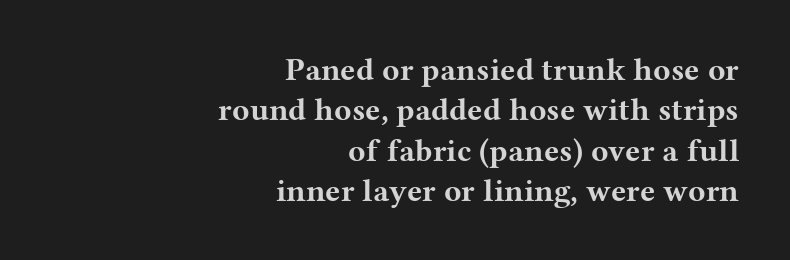
The image shows 32 px bold, wide serif type, upright; set right-aligned, normal line spacing (1.26x), normal letter spacing, not underlined; medium stroke contrast and a medium x-height.
